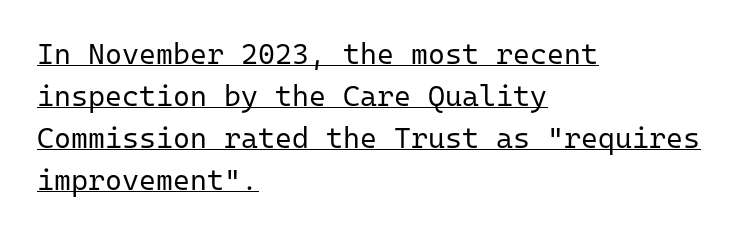
{"serif": "no", "italic": "no", "bold": "no", "weight": "regular", "width": "normal", "stroke_contrast": "low", "x_height": "medium", "monospaced": "yes", "underline": "yes", "align": "left", "line_spacing": "normal", "line_spacing_ratio": 1.45, "letter_spacing": "normal", "letter_spacing_em": 0.0, "glyph_px": 29}
